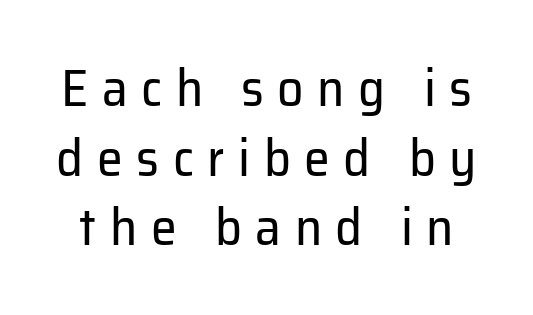
The image shows 52 px regular-weight sans-serif type, upright; set normal line spacing (1.34x), unusually wide letter spacing (+0.26 em), not underlined; low stroke contrast and a medium x-height.
